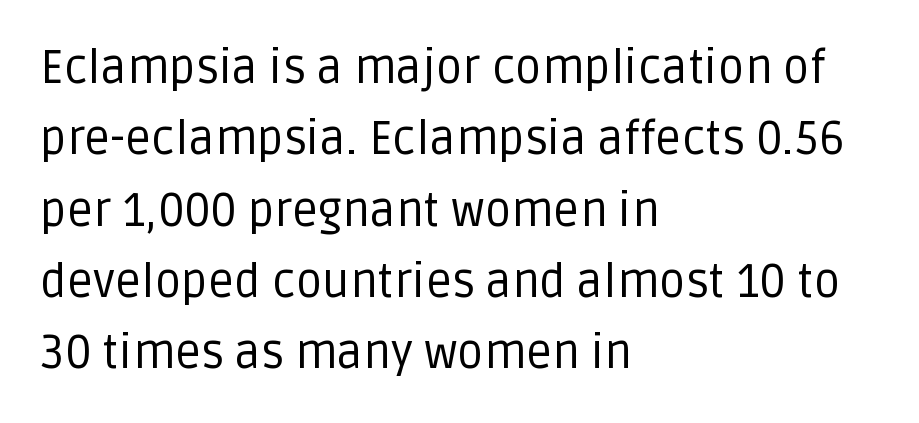
Q: Is the text bold? A: No.
Q: Is the text italic (slanted)? A: No, it is upright.
Q: Is the typeface a serif or a sans-serif typeface? A: Sans-serif.
Q: Is the text underlined? A: No.
Q: How is the paragraph aligned? A: Left-aligned.
Q: Is the spacing between letters normal or unusually wide? A: Normal.
Q: Is the spacing between lines tight, normal or loose? A: Normal.
Q: Width (condensed, normal, or wide)? A: Normal.
Q: Stroke contrast? A: Low.
Q: x-height? A: Large.
Q: Monospaced? A: No.
